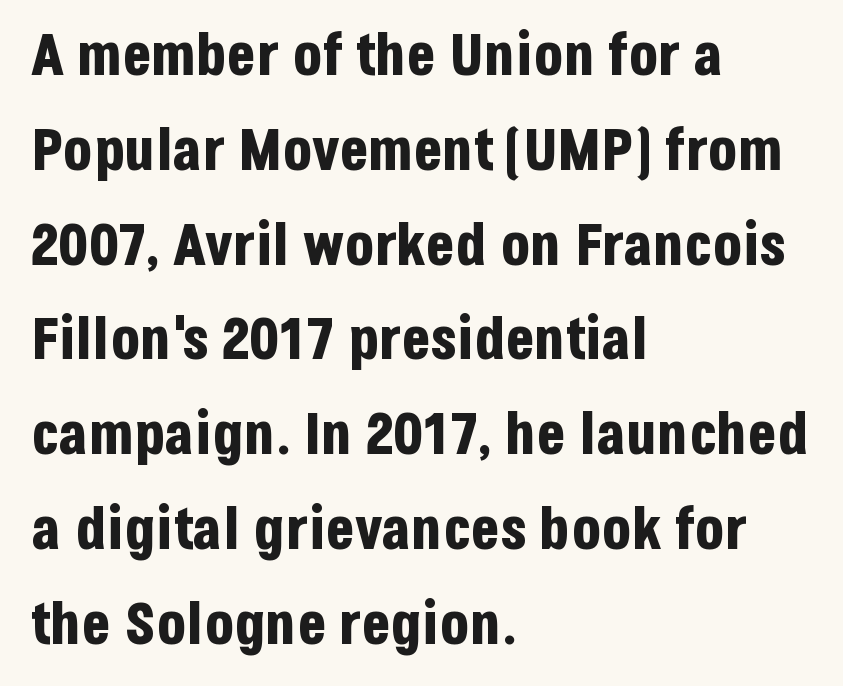
The image shows 60 px bold, condensed sans-serif type, upright; set left-aligned, normal line spacing (1.58x), normal letter spacing, not underlined; low stroke contrast and a large x-height.
